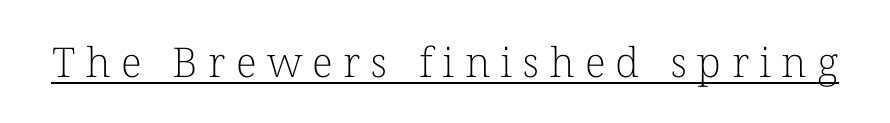
Q: Is the text bold? A: No.
Q: Is the text italic (slanted)? A: No, it is upright.
Q: Is the typeface a serif or a sans-serif typeface? A: Serif.
Q: Is the text underlined? A: Yes.
Q: Is the spacing between letters normal or unusually wide? A: Unusually wide.
Q: Width (condensed, normal, or wide)? A: Normal.
Q: Stroke contrast? A: Low.
Q: x-height? A: Medium.
Q: Monospaced? A: No.
